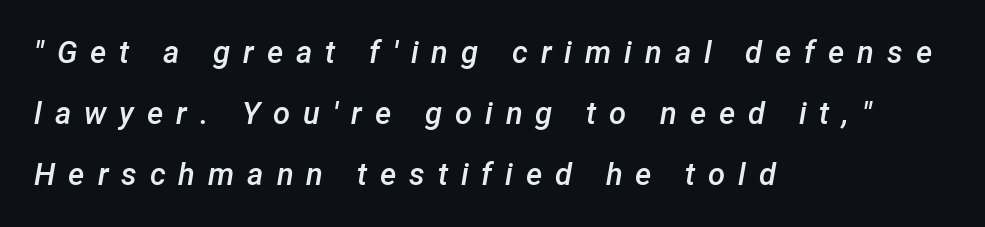
Q: Is the text bold? A: Semi-bold.
Q: Is the text italic (slanted)? A: Yes, it leans right by about 12 degrees.
Q: Is the text underlined? A: No.
Q: How is the paragraph aligned? A: Left-aligned.
Q: Is the spacing between letters normal or unusually wide? A: Unusually wide.
Q: Is the spacing between lines tight, normal or loose? A: Loose.
Q: Width (condensed, normal, or wide)? A: Normal.
Q: Stroke contrast? A: Low.
Q: x-height? A: Medium.
Q: Monospaced? A: No.
